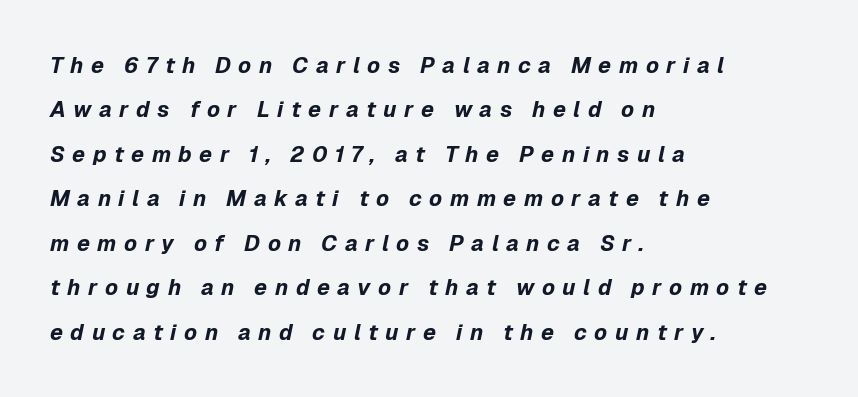
Looking at the ascenders, they clearly lean. The glyphs have the mass of a bold cut. Observe the wide spacing: letters keep a clear distance from each other. Successive baselines arrive slowly, with a big drop between each. Each row of text sits above clean, open space.
